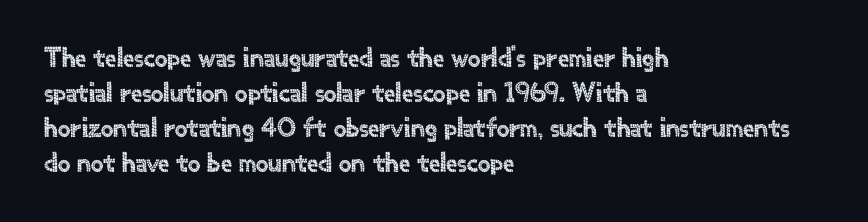
Note the varied advance widths — an 'i' is clearly narrower than an 'm'. Caption: standard tracking, unaltered. A student would call this left alignment; a typographer would say flush left, rag right. Glance below the letters and you will spot only blank space. Rendered with straight, roman letterforms.
